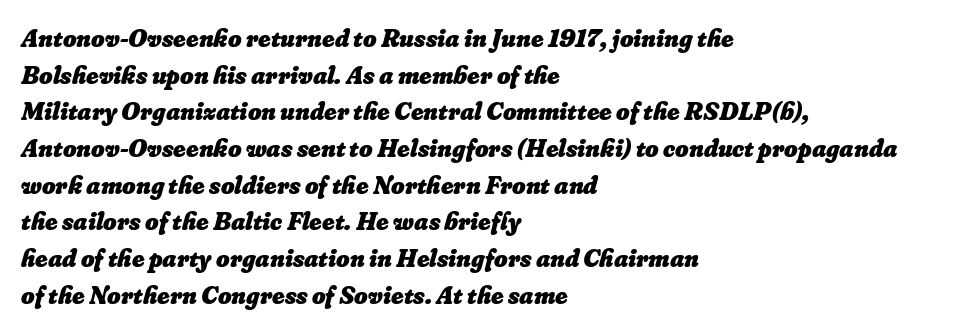
Quick note: interline space is typical. This rendering leaves character spacing at its baseline value. The characters look thick and weighty, a clear bold. The foot of each line stays bare and open. This sample is left-justified, so line endings fall wherever the words run out.
